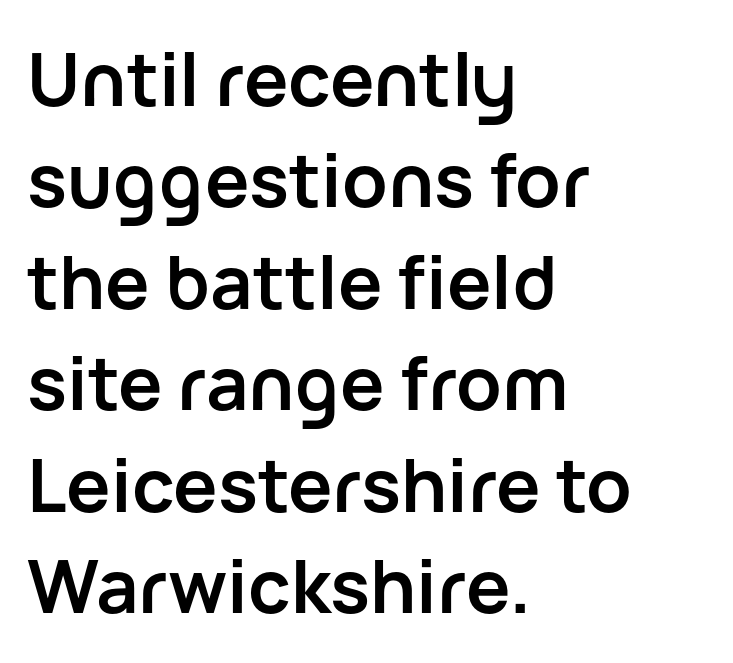
The image shows 74 px semibold sans-serif type, upright; set left-aligned, normal line spacing (1.37x), normal letter spacing, not underlined; low stroke contrast and a medium x-height.
